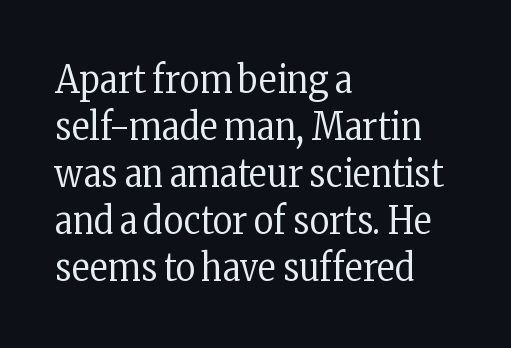
Q: Is the text bold? A: No.
Q: Is the text italic (slanted)? A: No, it is upright.
Q: Is the typeface a serif or a sans-serif typeface? A: Serif.
Q: Is the text underlined? A: No.
Q: How is the paragraph aligned? A: Left-aligned.
Q: Is the spacing between letters normal or unusually wide? A: Normal.
Q: Width (condensed, normal, or wide)? A: Condensed.
Q: Stroke contrast? A: Low.
Q: x-height? A: Medium.
Q: Monospaced? A: No.
